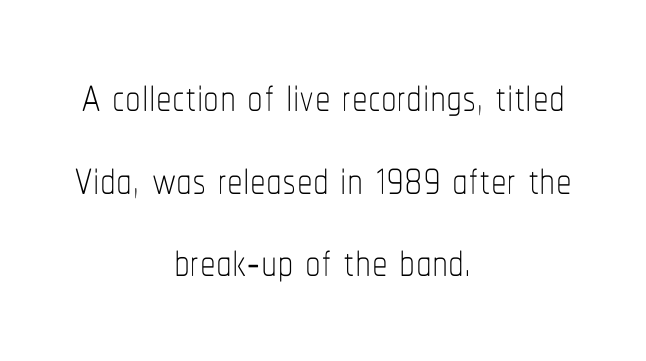
{"italic": "no", "bold": "no", "weight": "thin", "width": "condensed", "stroke_contrast": "low", "x_height": "medium", "monospaced": "no", "underline": "no", "align": "center", "line_spacing": "normal", "line_spacing_ratio": 1.31, "letter_spacing": "normal", "letter_spacing_em": 0.0, "glyph_px": 63}
